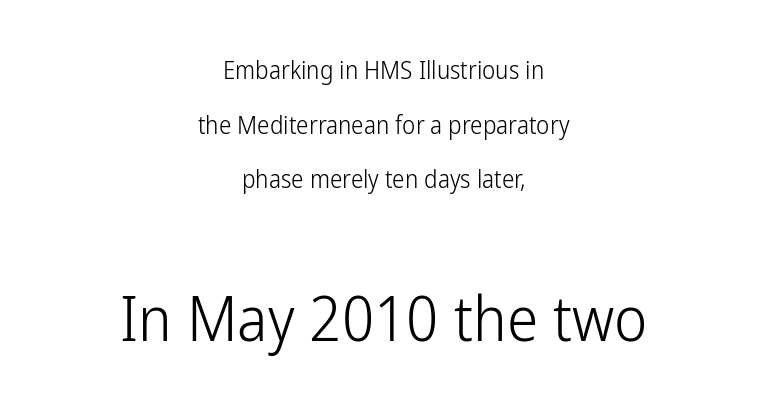
Q: Is the text bold? A: No.
Q: Is the text italic (slanted)? A: No, it is upright.
Q: Is the typeface a serif or a sans-serif typeface? A: Sans-serif.
Q: Is the text underlined? A: No.
Q: How is the paragraph aligned? A: Centered.
Q: Is the spacing between letters normal or unusually wide? A: Normal.
Q: Is the spacing between lines tight, normal or loose? A: Loose.
Q: Which block of text is set in a larger size, the first (top) or the second (bottom)? A: The second (bottom) one.
Q: Width (condensed, normal, or wide)? A: Condensed.
Q: Stroke contrast? A: Low.
Q: x-height? A: Medium.
Q: Monospaced? A: No.
